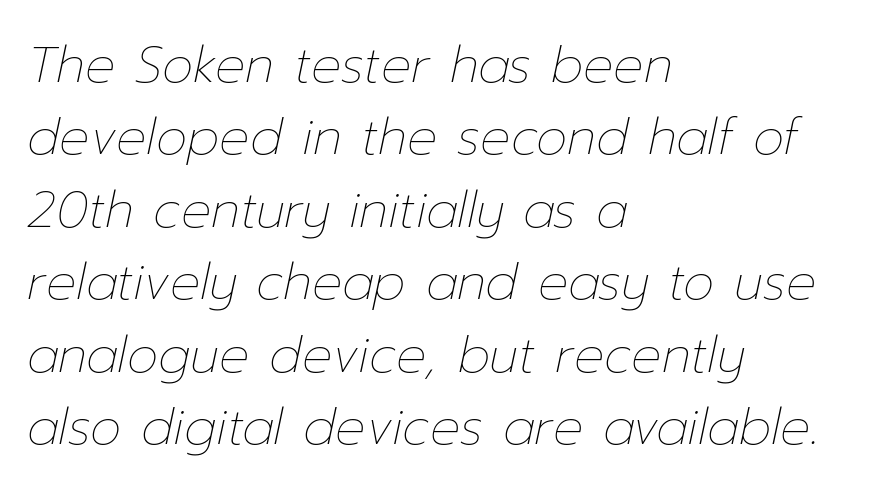
Emphasis-style slanted type is in use. The block of text has a typical density, with ordinary space between rows. Caption: standard tracking, unaltered. Short and long lines alike share a common starting point at left. You could not count columns in this text — the font is proportionally spaced. No letter is thick-stroked: the sample isn't bold.
